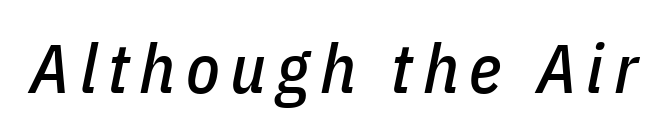
The image shows 69 px condensed type, italic (leaning right); set not underlined; low stroke contrast and a medium x-height.
